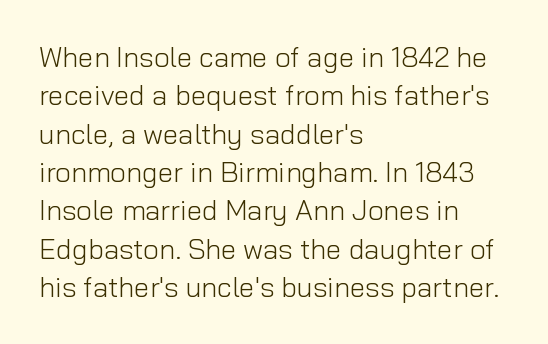
The image shows 28 px light sans-serif type, upright; set left-aligned, normal line spacing (1.37x), normal letter spacing, not underlined; low stroke contrast and a medium x-height.
